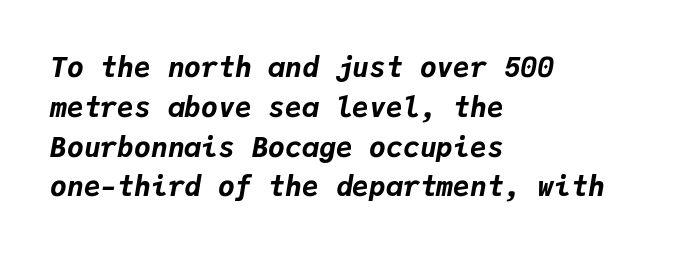
{"italic": "yes", "lean": "right", "slant_degrees": 9, "bold": "yes", "weight": "bold", "width": "normal", "stroke_contrast": "low", "x_height": "medium", "monospaced": "yes", "underline": "no", "align": "left", "line_spacing": "normal", "line_spacing_ratio": 1.42, "letter_spacing": "normal", "letter_spacing_em": 0.0, "glyph_px": 28}
